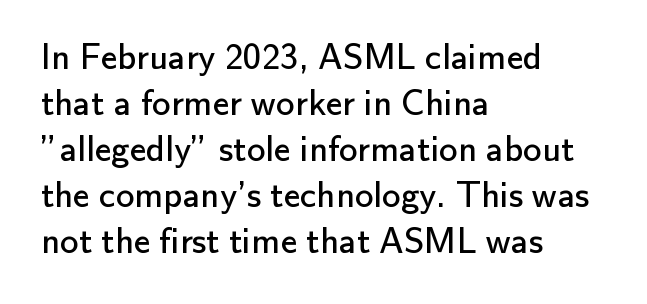
{"serif": "no", "italic": "no", "bold": "no", "weight": "regular", "width": "normal", "stroke_contrast": "low", "x_height": "small", "monospaced": "no", "underline": "no", "align": "left", "line_spacing_ratio": 1.24, "letter_spacing": "normal", "letter_spacing_em": 0.0, "glyph_px": 37}
